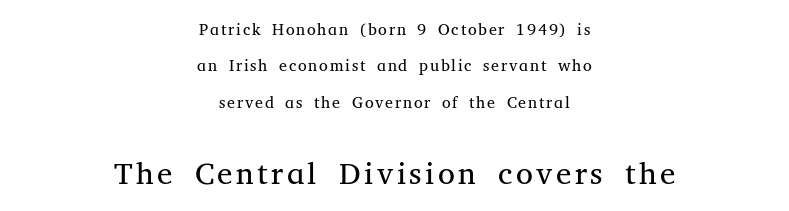
{"serif": "yes", "italic": "no", "bold": "no", "weight": "regular", "width": "normal", "stroke_contrast": "medium", "x_height": "medium", "monospaced": "no", "underline": "no", "align": "center", "line_spacing": "loose", "line_spacing_ratio": 2.27, "larger_block": "second", "size_ratio": 1.94, "glyph_px": 31}
